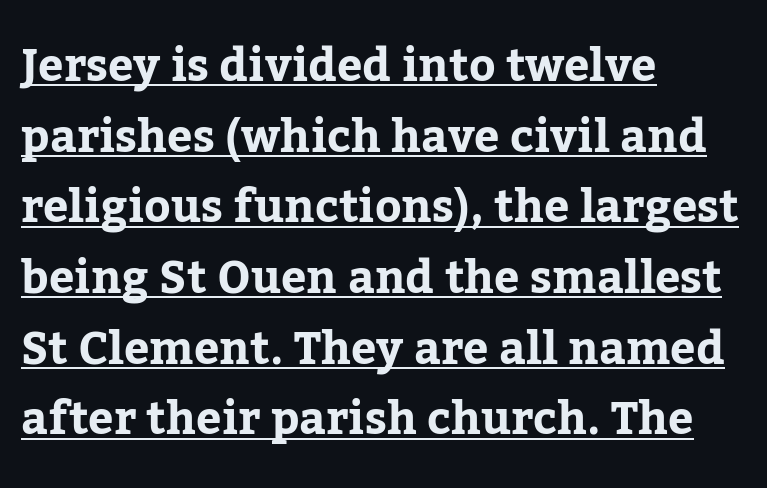
Q: Is the text bold? A: Yes.
Q: Is the text italic (slanted)? A: No, it is upright.
Q: Is the typeface a serif or a sans-serif typeface? A: Serif.
Q: Is the text underlined? A: Yes.
Q: How is the paragraph aligned? A: Left-aligned.
Q: Is the spacing between letters normal or unusually wide? A: Normal.
Q: Is the spacing between lines tight, normal or loose? A: Normal.
Q: Width (condensed, normal, or wide)? A: Normal.
Q: Stroke contrast? A: Low.
Q: x-height? A: Medium.
Q: Monospaced? A: No.
